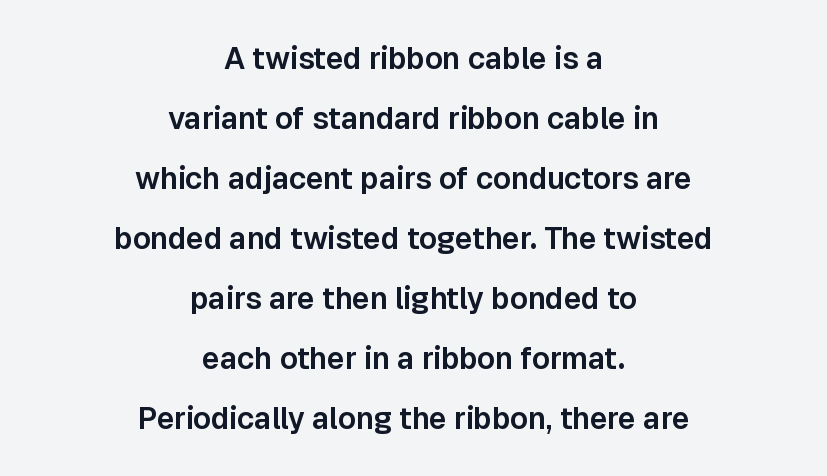
Q: Is the text italic (slanted)? A: No, it is upright.
Q: Is the typeface a serif or a sans-serif typeface? A: Sans-serif.
Q: Is the text underlined? A: No.
Q: How is the paragraph aligned? A: Centered.
Q: Is the spacing between letters normal or unusually wide? A: Normal.
Q: Is the spacing between lines tight, normal or loose? A: Loose.
Q: Width (condensed, normal, or wide)? A: Normal.
Q: Stroke contrast? A: Low.
Q: x-height? A: Medium.
Q: Monospaced? A: No.
